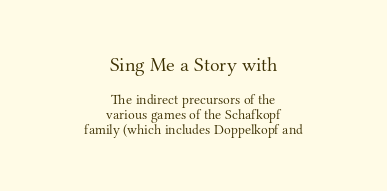
{"italic": "no", "bold": "no", "underline": "no", "align": "center", "line_spacing": "tight", "line_spacing_ratio": 1.08, "letter_spacing": "normal", "letter_spacing_em": 0.0, "larger_block": "first", "size_ratio": 1.43, "glyph_px": 20}
